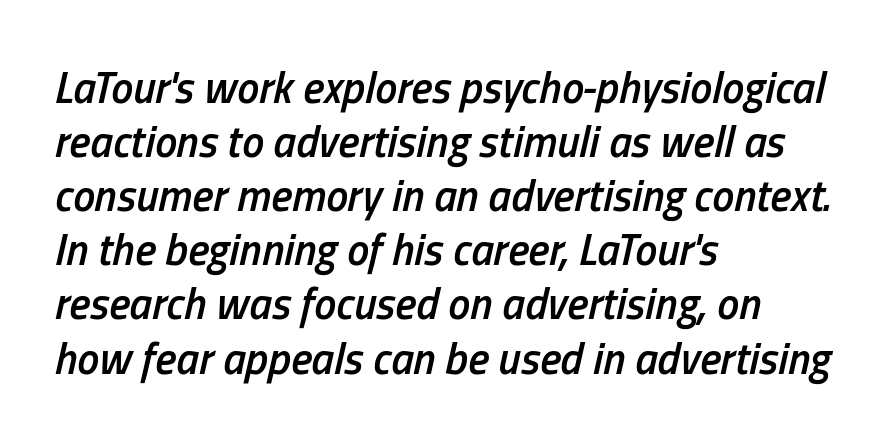
Q: Is the text bold? A: Semi-bold.
Q: Is the text italic (slanted)? A: Yes, it leans right by about 13 degrees.
Q: Is the text underlined? A: No.
Q: How is the paragraph aligned? A: Left-aligned.
Q: Is the spacing between letters normal or unusually wide? A: Normal.
Q: Width (condensed, normal, or wide)? A: Condensed.
Q: Stroke contrast? A: Low.
Q: x-height? A: Medium.
Q: Monospaced? A: No.
